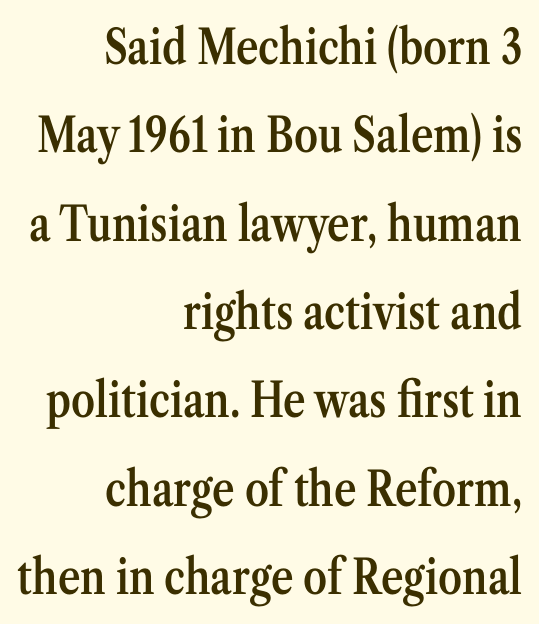
Type style note: has serifs. Horizontally, the lines are justified to the trailing edge only. Each glyph is drawn with semibold strokes, heavier than normal yet not fully bold. The letters advance in unequal steps, a hallmark of proportional type.
